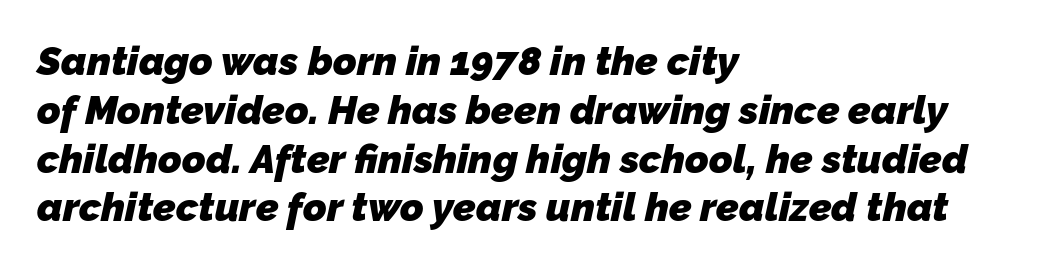
The image shows 40 px heavy sans-serif type; set left-aligned, line spacing 1.22x, normal letter spacing, not underlined; low stroke contrast and a medium x-height.
